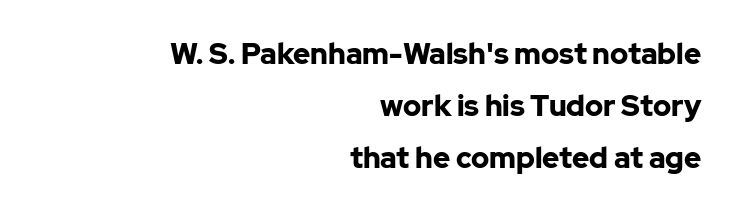
Standard letterfit; no display-style spreading of the glyphs. A typesetter would label this face a sans. Here the designer chose a conventional face with non-uniform glyph widths. Beneath every word, the page is bare.
